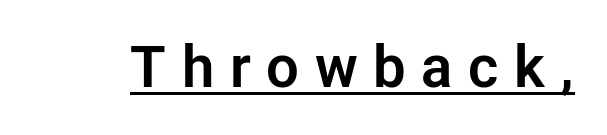
{"serif": "no", "italic": "no", "width": "normal", "stroke_contrast": "low", "x_height": "medium", "monospaced": "no", "underline": "yes", "letter_spacing": "wide", "letter_spacing_em": 0.27, "glyph_px": 58}
